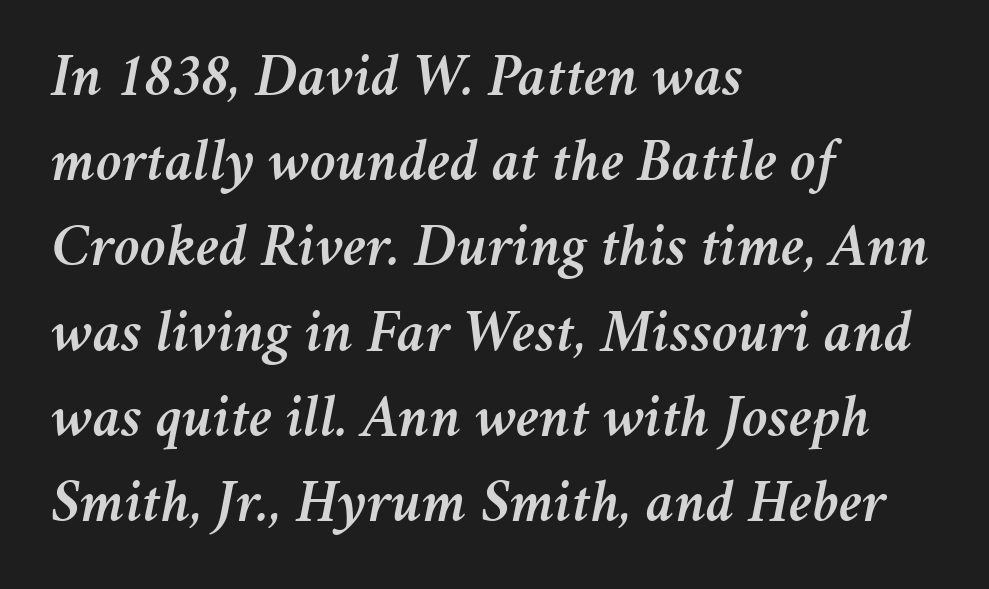
The rendering uses natural spacing where letterforms have individual widths. Rows of type keep a routine distance in the vertical direction. Standard letterfit; no display-style spreading of the glyphs. The space directly below the letters is spotless. Reading down the block, your eye returns to a fixed left position each line. When letters slant like this, we call the style italic.
